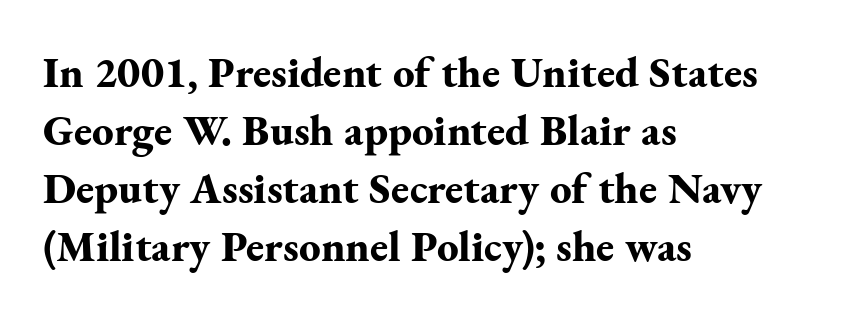
Q: Is the text bold? A: Yes.
Q: Is the text italic (slanted)? A: No, it is upright.
Q: Is the typeface a serif or a sans-serif typeface? A: Serif.
Q: Is the text underlined? A: No.
Q: How is the paragraph aligned? A: Left-aligned.
Q: Is the spacing between letters normal or unusually wide? A: Normal.
Q: Is the spacing between lines tight, normal or loose? A: Normal.
Q: Width (condensed, normal, or wide)? A: Normal.
Q: Stroke contrast? A: Medium.
Q: x-height? A: Small.
Q: Monospaced? A: No.
